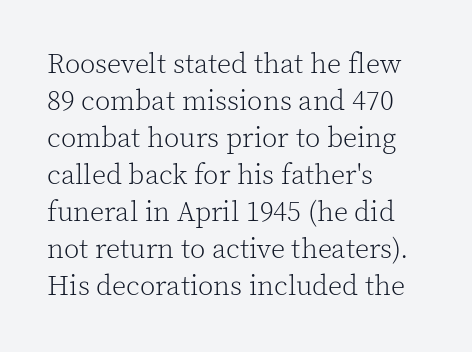
{"serif": "yes", "italic": "no", "bold": "no", "weight": "light", "width": "normal", "x_height": "medium", "monospaced": "no", "underline": "no", "align": "left", "line_spacing": "normal", "line_spacing_ratio": 1.32, "letter_spacing": "normal", "letter_spacing_em": 0.0, "glyph_px": 28}
